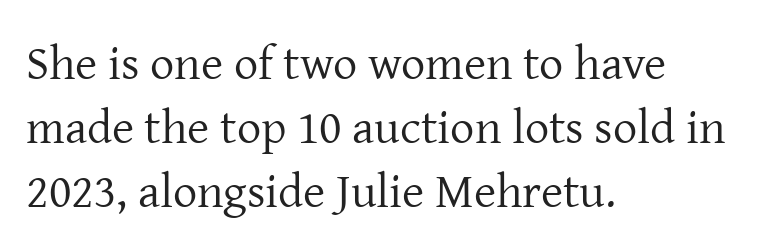
Q: Is the text bold? A: No.
Q: Is the text italic (slanted)? A: No, it is upright.
Q: Is the typeface a serif or a sans-serif typeface? A: Serif.
Q: Is the text underlined? A: No.
Q: How is the paragraph aligned? A: Left-aligned.
Q: Is the spacing between letters normal or unusually wide? A: Normal.
Q: Is the spacing between lines tight, normal or loose? A: Normal.
Q: Width (condensed, normal, or wide)? A: Normal.
Q: Stroke contrast? A: Low.
Q: x-height? A: Medium.
Q: Monospaced? A: No.
